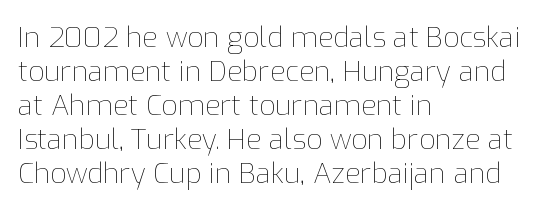
Q: Is the text bold? A: No.
Q: Is the text italic (slanted)? A: No, it is upright.
Q: Is the text underlined? A: No.
Q: How is the paragraph aligned? A: Left-aligned.
Q: Is the spacing between letters normal or unusually wide? A: Normal.
Q: Width (condensed, normal, or wide)? A: Normal.
Q: Stroke contrast? A: Low.
Q: x-height? A: Medium.
Q: Monospaced? A: No.
